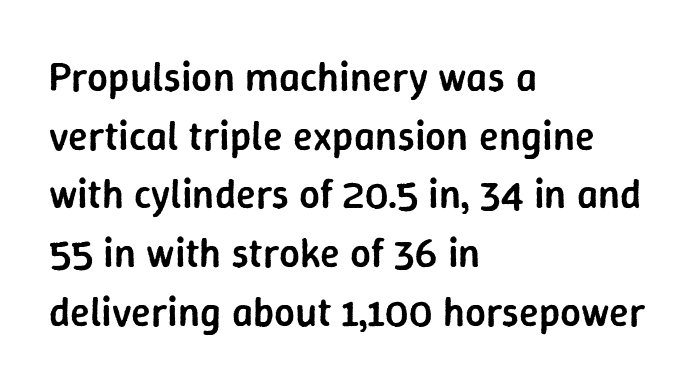
Q: Is the text bold? A: Semi-bold.
Q: Is the text italic (slanted)? A: No, it is upright.
Q: Is the typeface a serif or a sans-serif typeface? A: Sans-serif.
Q: Is the text underlined? A: No.
Q: How is the paragraph aligned? A: Left-aligned.
Q: Is the spacing between letters normal or unusually wide? A: Normal.
Q: Is the spacing between lines tight, normal or loose? A: Normal.
Q: Width (condensed, normal, or wide)? A: Normal.
Q: Stroke contrast? A: Low.
Q: x-height? A: Medium.
Q: Monospaced? A: No.
